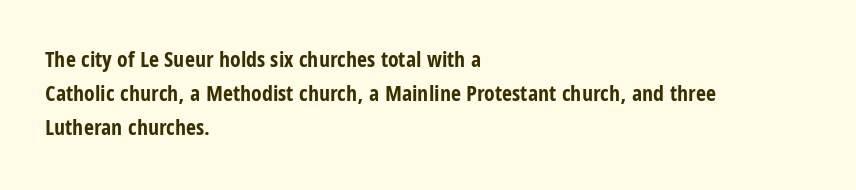
The image shows 22 px bold type, upright; set left-aligned, normal line spacing (1.55x), normal letter spacing, not underlined.
